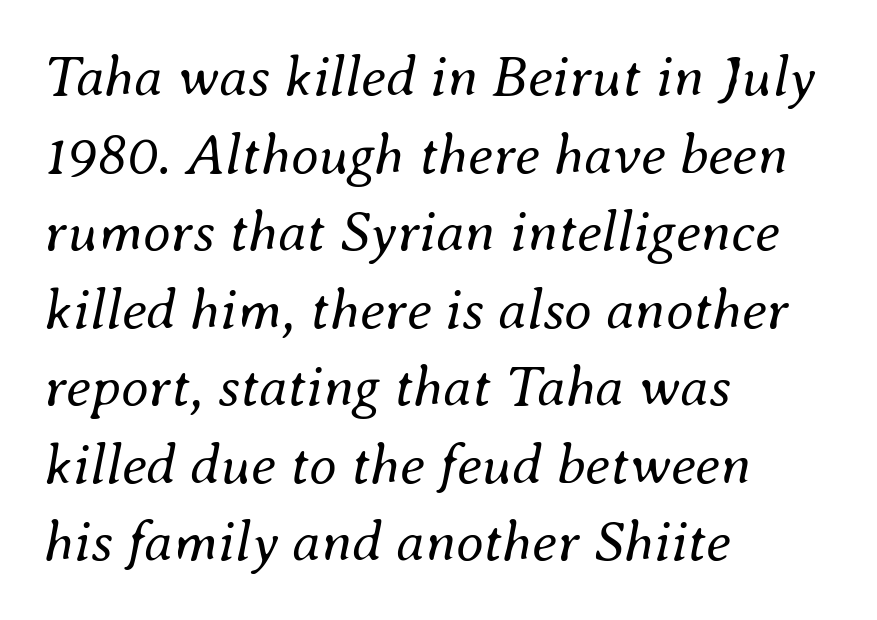
{"italic": "yes", "lean": "right", "slant_degrees": 8, "bold": "no", "weight": "regular", "width": "normal", "stroke_contrast": "medium", "x_height": "small", "monospaced": "no", "underline": "no", "align": "left", "line_spacing": "normal", "line_spacing_ratio": 1.36, "letter_spacing": "normal", "letter_spacing_em": 0.0, "glyph_px": 57}
